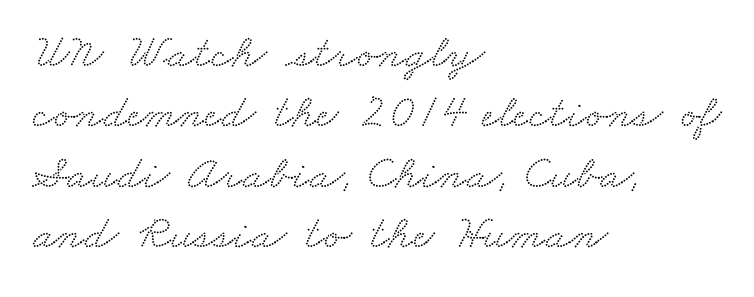
Q: Is the typeface a serif or a sans-serif typeface? A: Serif.
Q: Is the text underlined? A: No.
Q: How is the paragraph aligned? A: Left-aligned.
Q: Is the spacing between letters normal or unusually wide? A: Normal.
Q: Is the spacing between lines tight, normal or loose? A: Normal.
Q: Width (condensed, normal, or wide)? A: Wide.
Q: Stroke contrast? A: Medium.
Q: x-height? A: Small.
Q: Monospaced? A: No.
